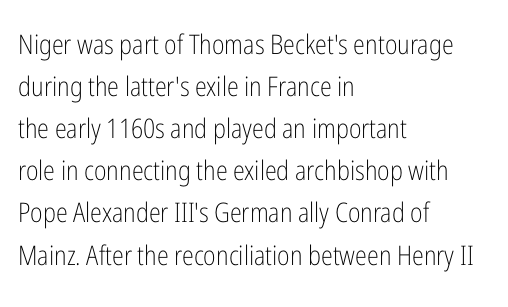
The image shows 27 px text type, upright; set left-aligned, normal line spacing (1.56x), normal letter spacing, not underlined.
